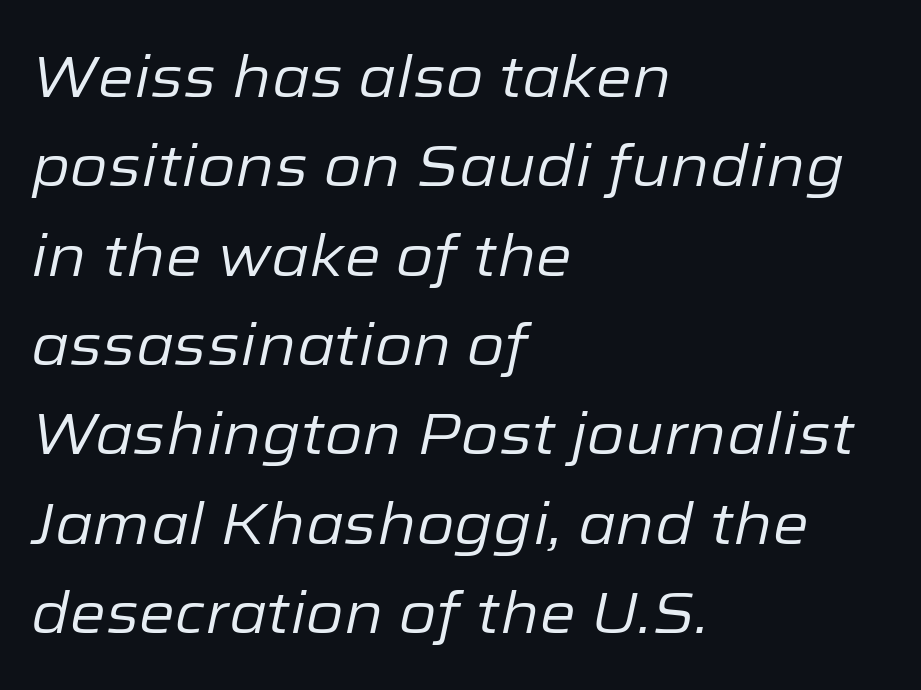
The image shows 58 px regular-weight type, italic (leaning right); set left-aligned, normal line spacing (1.54x), normal letter spacing, not underlined; low stroke contrast and a medium x-height.
